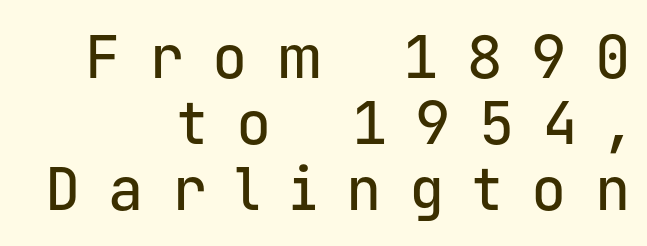
The image shows 59 px sans-serif type, upright, monospaced; set right-aligned, tight line spacing (1.12x), unusually wide letter spacing (+0.48 em), not underlined; low stroke contrast and a medium x-height.
